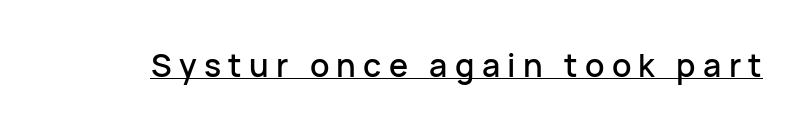
This sample has the flowing, uneven cadence of proportional lettering. Unlike italic type, these characters show no tilt at all. To sum up the face: it is a sans, with no serifs. Does extra space separate the letters? Yes, quite a lot of it.
